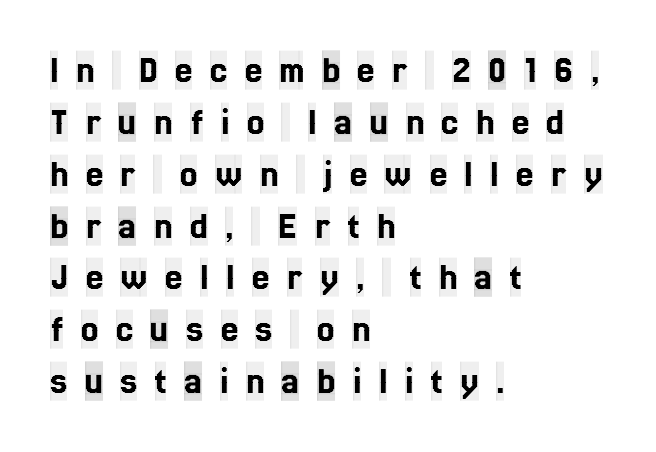
{"serif": "yes", "italic": "no", "width": "condensed", "x_height": "large", "monospaced": "no", "underline": "no", "align": "left", "line_spacing": "normal", "line_spacing_ratio": 1.33, "letter_spacing": "wide", "letter_spacing_em": 0.45, "glyph_px": 39}
